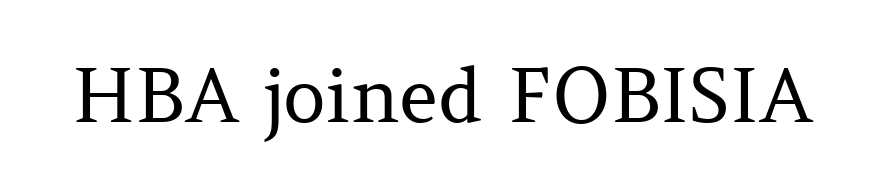
{"serif": "yes", "italic": "no", "bold": "no", "weight": "regular", "width": "normal", "stroke_contrast": "medium", "x_height": "medium", "monospaced": "no", "underline": "no", "letter_spacing": "normal", "letter_spacing_em": 0.0, "glyph_px": 75}
